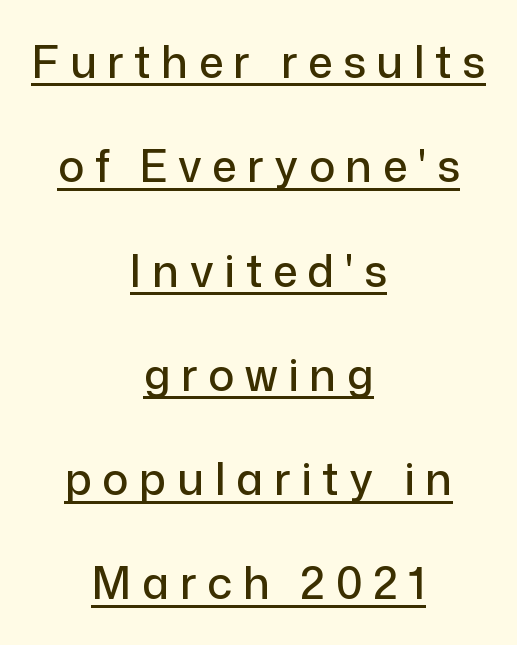
The image shows 44 px sans-serif type, upright; set centered, loose line spacing (2.37x), unusually wide letter spacing (+0.24 em), underlined; low stroke contrast and a medium x-height.
